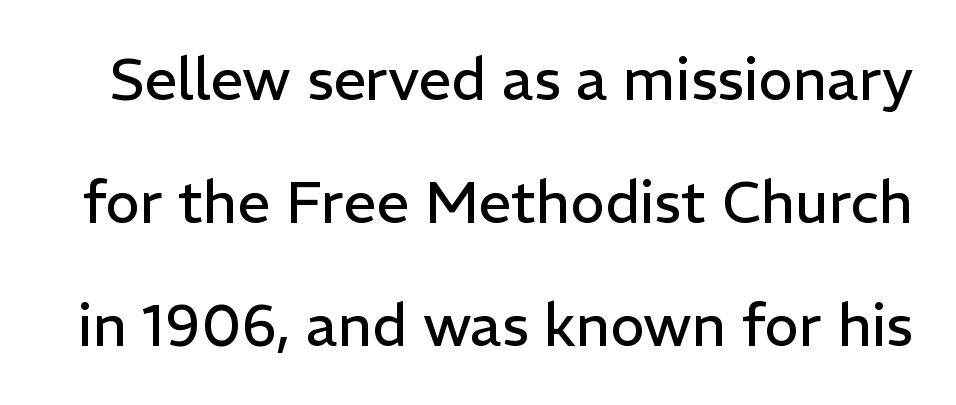
Q: Is the text bold? A: No.
Q: Is the text italic (slanted)? A: No, it is upright.
Q: Is the typeface a serif or a sans-serif typeface? A: Sans-serif.
Q: Is the text underlined? A: No.
Q: Is the spacing between letters normal or unusually wide? A: Normal.
Q: Is the spacing between lines tight, normal or loose? A: Loose.
Q: Width (condensed, normal, or wide)? A: Normal.
Q: Stroke contrast? A: Low.
Q: x-height? A: Medium.
Q: Monospaced? A: No.
